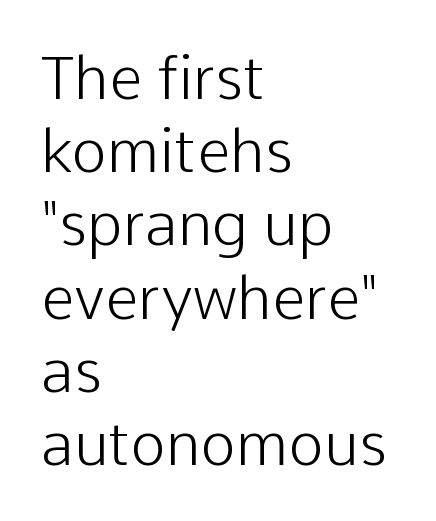
{"serif": "no", "italic": "no", "bold": "no", "weight": "light", "width": "normal", "stroke_contrast": "low", "x_height": "medium", "monospaced": "no", "underline": "no", "align": "left", "line_spacing_ratio": 1.22, "letter_spacing": "normal", "letter_spacing_em": 0.0, "glyph_px": 60}
